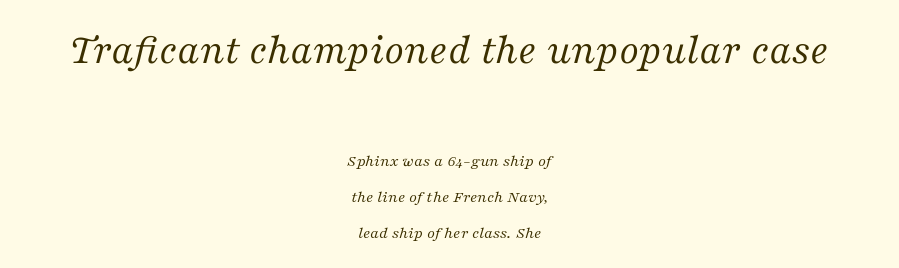
Character widths vary here, with narrow letters taking less room than wide ones. The compositor balanced each line on the midline. These lines keep a tight, regular rhythm from letter to letter. Characters are canted at an angle relative to the baseline's perpendicular. Leading: increased. The passage shown begins with its larger block and ends with its smaller one.
